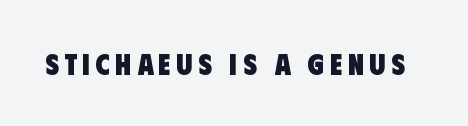
{"serif": "no", "bold": "yes", "weight": "heavy", "width": "condensed", "stroke_contrast": "low", "x_height": "large", "monospaced": "no", "underline": "no", "glyph_px": 29}
